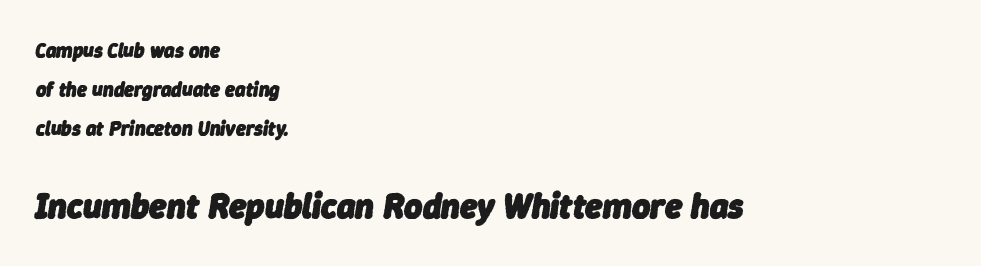
{"italic": "yes", "lean": "right", "slant_degrees": 9, "bold": "yes", "weight": "heavy", "width": "normal", "stroke_contrast": "low", "x_height": "medium", "monospaced": "no", "underline": "no", "align": "left", "line_spacing": "loose", "line_spacing_ratio": 1.96, "letter_spacing": "normal", "letter_spacing_em": 0.0, "larger_block": "second", "size_ratio": 1.75, "glyph_px": 35}
